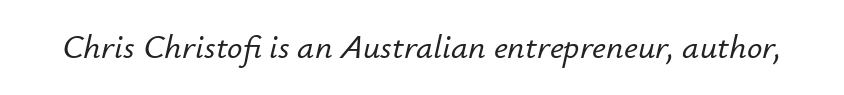
Q: Is the text italic (slanted)? A: Yes, it leans right by about 12 degrees.
Q: Is the text underlined? A: No.
Q: Is the spacing between letters normal or unusually wide? A: Normal.
Q: Width (condensed, normal, or wide)? A: Normal.
Q: Stroke contrast? A: Low.
Q: x-height? A: Small.
Q: Monospaced? A: No.
